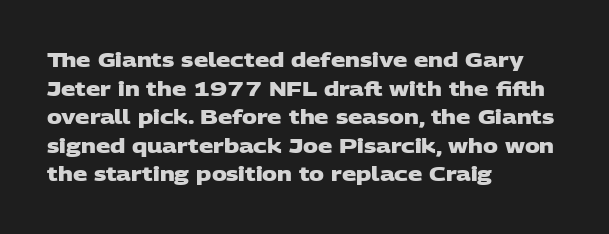
The image shows 20 px bold type; set left-aligned, normal line spacing (1.43x), normal letter spacing, not underlined.
